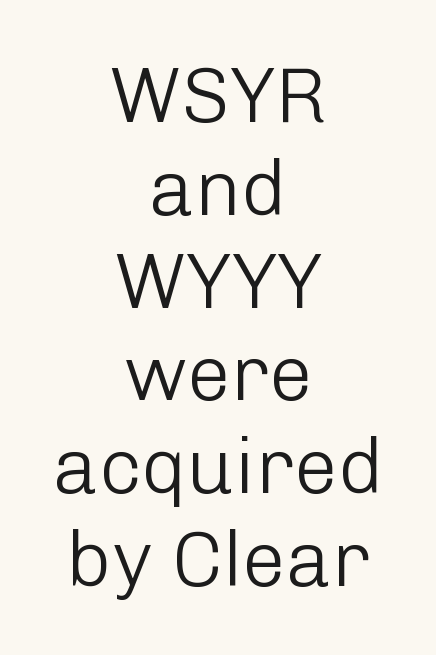
{"serif": "no", "italic": "no", "bold": "no", "weight": "light", "width": "normal", "stroke_contrast": "low", "x_height": "medium", "monospaced": "no", "underline": "no", "align": "center", "line_spacing_ratio": 1.19, "letter_spacing": "normal", "letter_spacing_em": 0.0, "glyph_px": 78}
